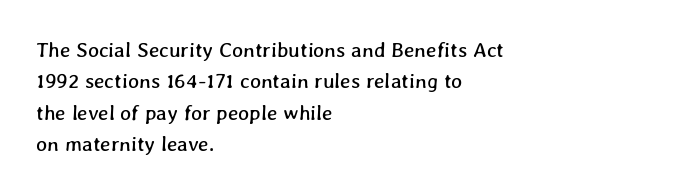
{"underline": "no", "align": "left", "line_spacing": "normal", "line_spacing_ratio": 1.5, "letter_spacing": "normal", "letter_spacing_em": 0.0, "glyph_px": 21}
